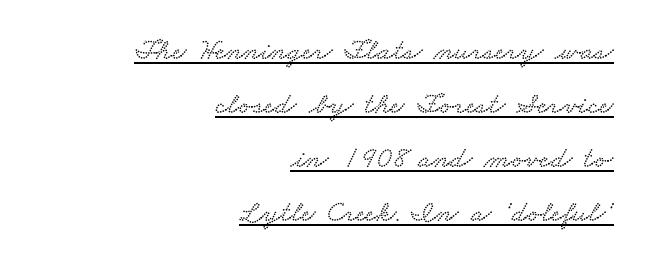
The image shows 30 px wide serif type; set right-aligned, line spacing 1.8x, normal letter spacing, underlined; low stroke contrast and a small x-height.
